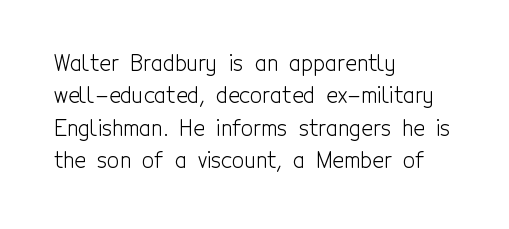
Q: Is the text bold? A: No.
Q: Is the text italic (slanted)? A: No, it is upright.
Q: Is the text underlined? A: No.
Q: How is the paragraph aligned? A: Left-aligned.
Q: Is the spacing between letters normal or unusually wide? A: Normal.
Q: Is the spacing between lines tight, normal or loose? A: Normal.
